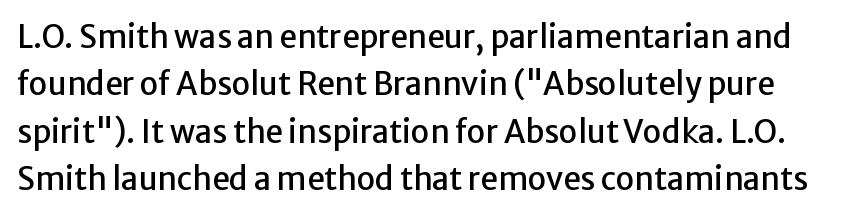
The image shows 31 px sans-serif type, upright; set normal line spacing (1.53x), normal letter spacing, not underlined; low stroke contrast and a medium x-height.
